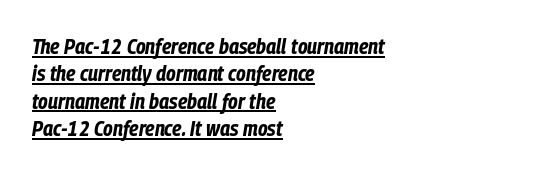
Line starts are locked; line ends wander. Every word sits above its own underline. Short note: letters normally spaced. Caption: bold face, heavy strokes. The axis of the letterforms is tilted away from vertical.
